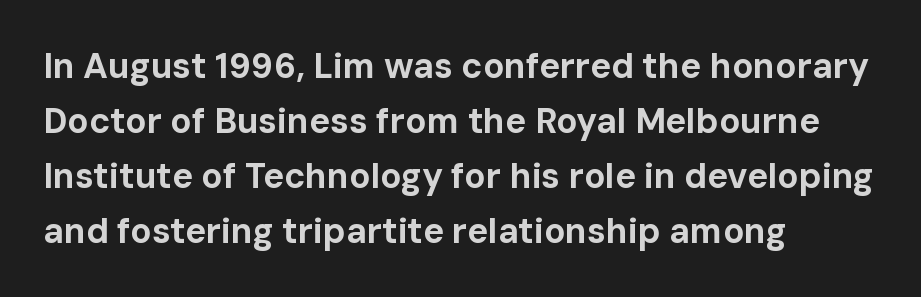
{"serif": "no", "italic": "no", "bold": "yes", "weight": "bold", "width": "normal", "stroke_contrast": "low", "x_height": "medium", "monospaced": "no", "underline": "no", "align": "left", "line_spacing": "normal", "line_spacing_ratio": 1.57, "letter_spacing": "normal", "letter_spacing_em": 0.0, "glyph_px": 35}
